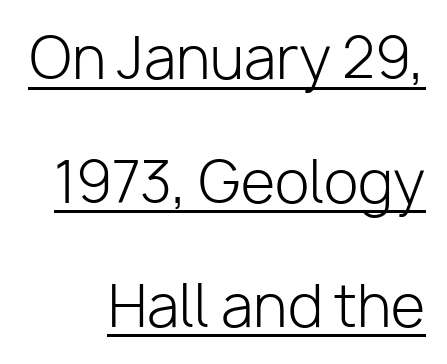
Q: Is the text bold? A: No.
Q: Is the text italic (slanted)? A: No, it is upright.
Q: Is the typeface a serif or a sans-serif typeface? A: Sans-serif.
Q: Is the text underlined? A: Yes.
Q: How is the paragraph aligned? A: Right-aligned.
Q: Is the spacing between letters normal or unusually wide? A: Normal.
Q: Is the spacing between lines tight, normal or loose? A: Loose.
Q: Width (condensed, normal, or wide)? A: Normal.
Q: Stroke contrast? A: Low.
Q: x-height? A: Medium.
Q: Monospaced? A: No.
